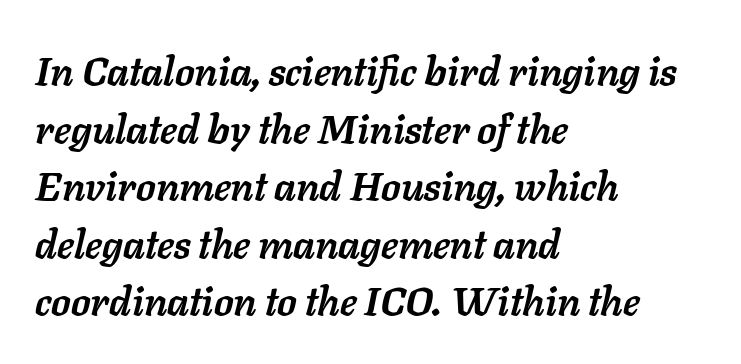
Q: Is the text bold? A: Yes.
Q: Is the text italic (slanted)? A: Yes, it leans right by about 11 degrees.
Q: Is the text underlined? A: No.
Q: How is the paragraph aligned? A: Left-aligned.
Q: Is the spacing between letters normal or unusually wide? A: Normal.
Q: Is the spacing between lines tight, normal or loose? A: Normal.
Q: Width (condensed, normal, or wide)? A: Normal.
Q: Stroke contrast? A: Low.
Q: x-height? A: Medium.
Q: Monospaced? A: No.
